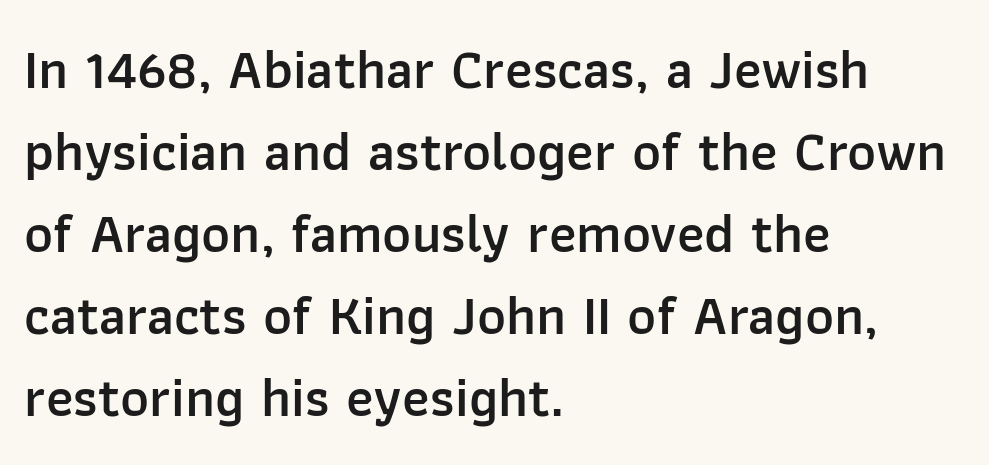
{"serif": "no", "italic": "no", "bold": "semi", "weight": "semibold", "width": "normal", "stroke_contrast": "low", "x_height": "medium", "monospaced": "no", "underline": "no", "align": "left", "line_spacing": "normal", "line_spacing_ratio": 1.49, "letter_spacing": "normal", "letter_spacing_em": 0.0, "glyph_px": 55}
